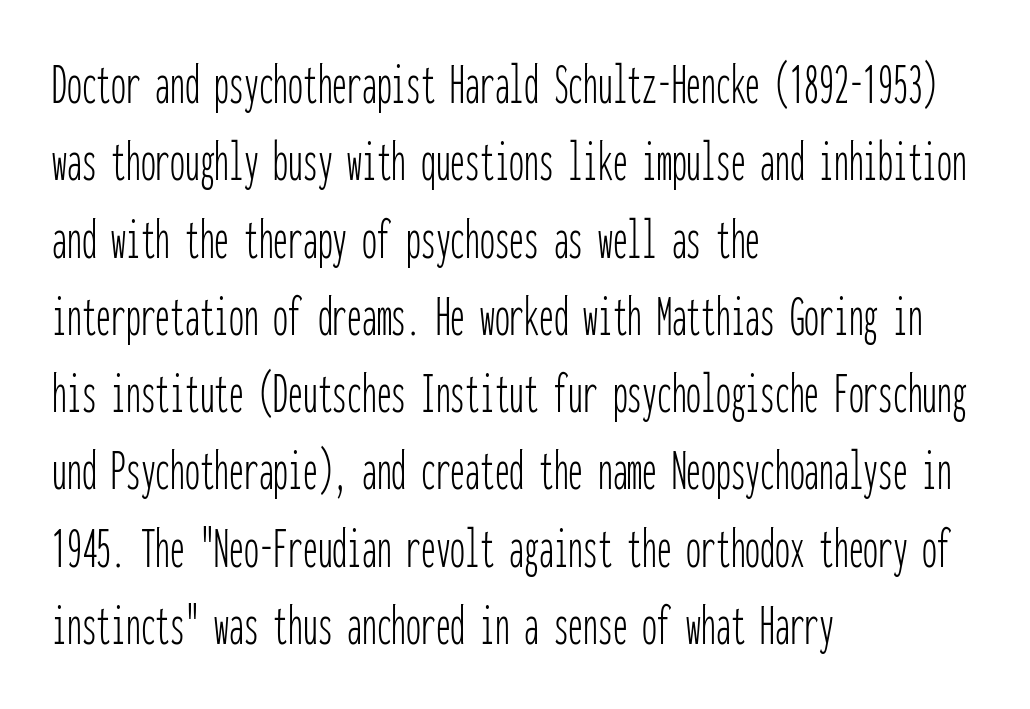
The image shows 59 px thin, condensed sans-serif type, upright, monospaced; set left-aligned, normal line spacing (1.31x), normal letter spacing, not underlined; low stroke contrast and a medium x-height.
